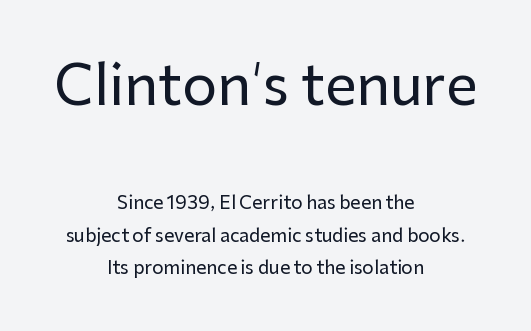
Horizontal alignment here is central, giving a formal, balanced look. Spacing verdict: proportional, widths tailored to each character. Has an underline been added? It has not. The face used here is rendered with its standard letterfit.
